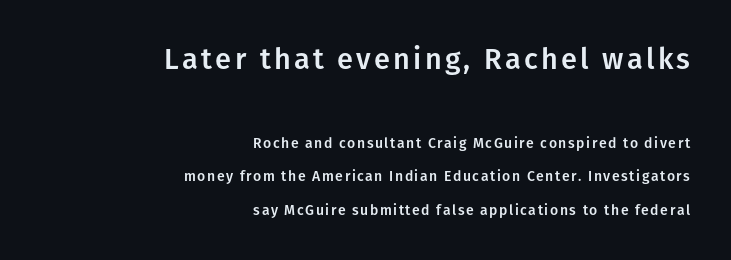
Q: Is the text italic (slanted)? A: No, it is upright.
Q: Is the typeface a serif or a sans-serif typeface? A: Sans-serif.
Q: Is the text underlined? A: No.
Q: How is the paragraph aligned? A: Right-aligned.
Q: Is the spacing between lines tight, normal or loose? A: Loose.
Q: Which block of text is set in a larger size, the first (top) or the second (bottom)? A: The first (top) one.
Q: Width (condensed, normal, or wide)? A: Normal.
Q: Stroke contrast? A: Low.
Q: x-height? A: Medium.
Q: Monospaced? A: No.
